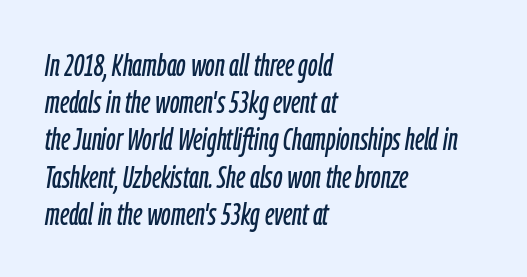
The image shows 31 px condensed type, italic (leaning right); set left-aligned, line spacing 1.2x, normal letter spacing, not underlined; low stroke contrast and a medium x-height.
